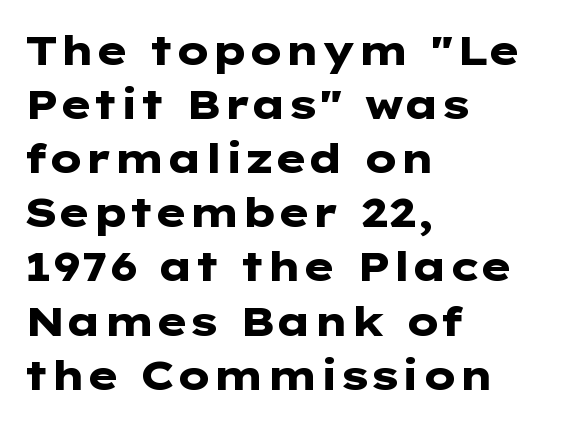
The image shows 41 px heavy, wide sans-serif type, upright; set left-aligned, normal line spacing (1.32x), normal letter spacing, not underlined; low stroke contrast and a medium x-height.
